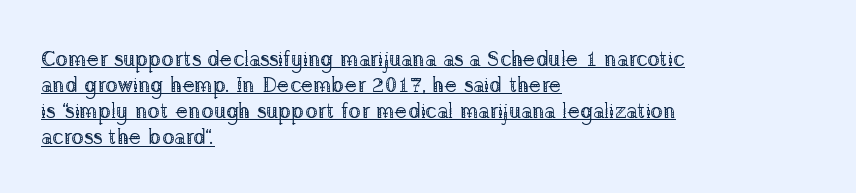
The typesetter chose a ragged-right arrangement here. The letters stand upright; this is a roman face. Beneath each row of characters lies a ruled line. Inter-character spacing is left at the font's built-in metrics. Letters have the restrained weight of plain body copy at most.
